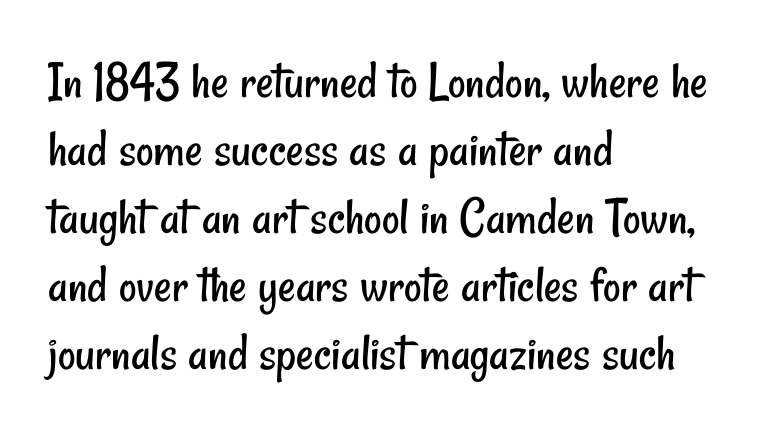
The image shows 54 px regular-weight, condensed sans-serif type; set left-aligned, normal line spacing (1.26x), normal letter spacing, not underlined; low stroke contrast and a small x-height.
